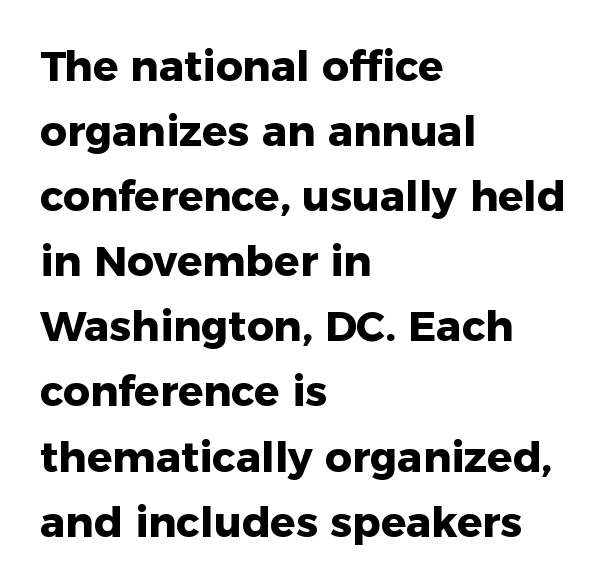
Ascenders rise straight up at ninety degrees. One-word summary of the alignment: left. Words float on clear page, feet unadorned. Each glyph is drawn with heavy, bold strokes. Character widths vary here, with narrow letters taking less room than wide ones. The rendering uses a moderate line-height, typical for paragraphs.
